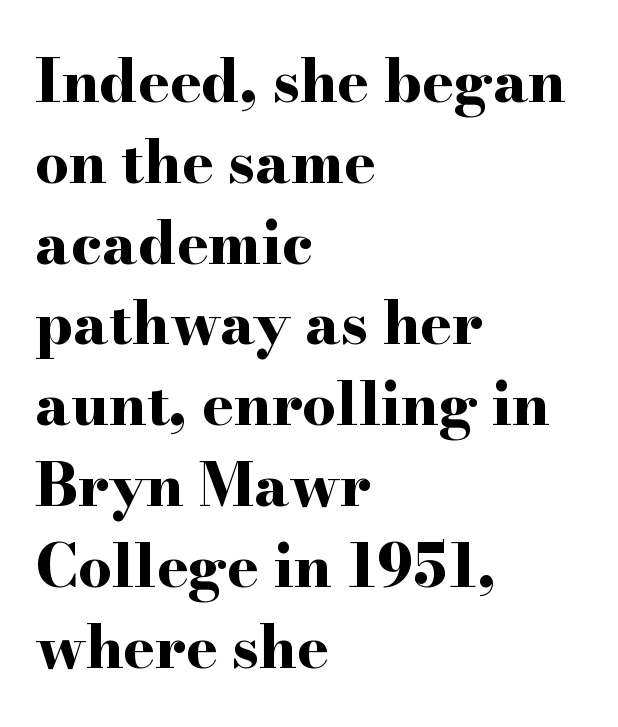
Descenders hang freely into open space. No extra tracking has been applied to these lines. The letters stand upright; this is a roman face. A typesetter would call this proportional, since set widths differ per character.
